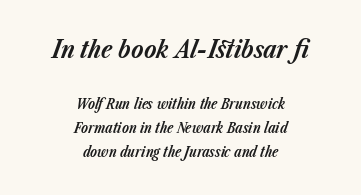
Q: Is the text bold? A: Yes.
Q: Is the text italic (slanted)? A: Yes, it leans right by about 23 degrees.
Q: Is the text underlined? A: No.
Q: How is the paragraph aligned? A: Centered.
Q: Is the spacing between letters normal or unusually wide? A: Normal.
Q: Is the spacing between lines tight, normal or loose? A: Normal.
Q: Which block of text is set in a larger size, the first (top) or the second (bottom)? A: The first (top) one.
